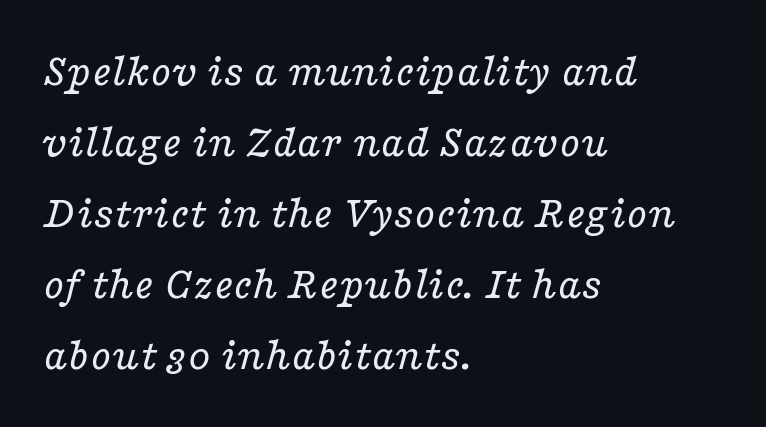
The image shows 47 px regular-weight, wide serif type, italic (leaning right); set left-aligned, normal line spacing (1.51x), normal letter spacing, not underlined; low stroke contrast and a medium x-height.
